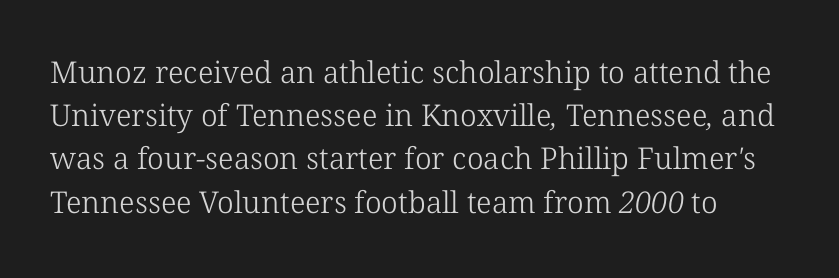
The image shows 30 px light serif type; set normal line spacing (1.44x), normal letter spacing, not underlined; low stroke contrast and a medium x-height.
